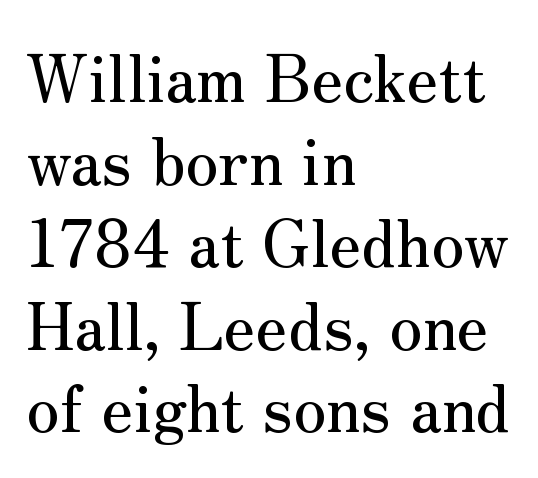
{"serif": "yes", "italic": "no", "width": "normal", "stroke_contrast": "medium", "x_height": "small", "monospaced": "no", "underline": "no", "align": "left", "line_spacing": "normal", "line_spacing_ratio": 1.27, "letter_spacing": "normal", "letter_spacing_em": 0.0, "glyph_px": 65}
